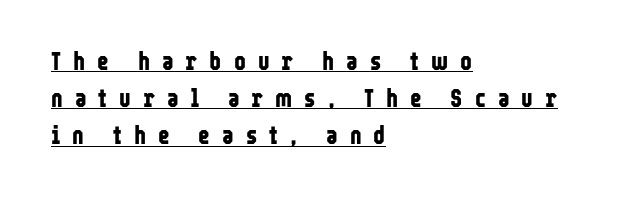
{"italic": "no", "bold": "yes", "underline": "yes", "align": "left", "line_spacing": "normal", "line_spacing_ratio": 1.49, "letter_spacing": "wide", "letter_spacing_em": 0.48, "glyph_px": 25}
